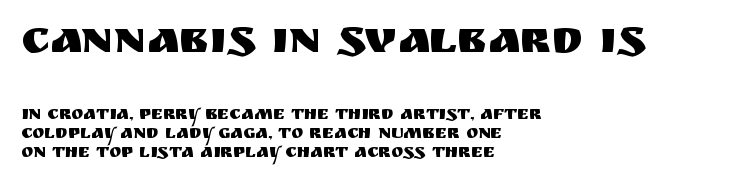
Q: Is the text italic (slanted)? A: No, it is upright.
Q: Is the typeface a serif or a sans-serif typeface? A: Sans-serif.
Q: Is the text underlined? A: No.
Q: How is the paragraph aligned? A: Left-aligned.
Q: Is the spacing between letters normal or unusually wide? A: Normal.
Q: Is the spacing between lines tight, normal or loose? A: Tight.
Q: Which block of text is set in a larger size, the first (top) or the second (bottom)? A: The first (top) one.
Q: Width (condensed, normal, or wide)? A: Normal.
Q: Stroke contrast? A: Medium.
Q: x-height? A: Large.
Q: Monospaced? A: No.
